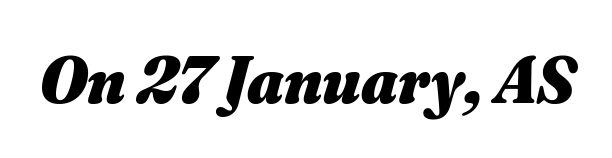
{"bold": "yes", "weight": "heavy", "width": "normal", "stroke_contrast": "medium", "x_height": "small", "monospaced": "no", "underline": "no", "letter_spacing": "normal", "letter_spacing_em": 0.0, "glyph_px": 67}
